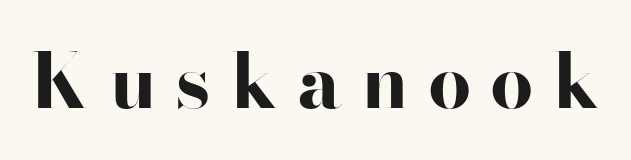
The image shows 77 px bold, wide sans-serif type, upright; set unusually wide letter spacing (+0.24 em), not underlined; high stroke contrast and a small x-height.
